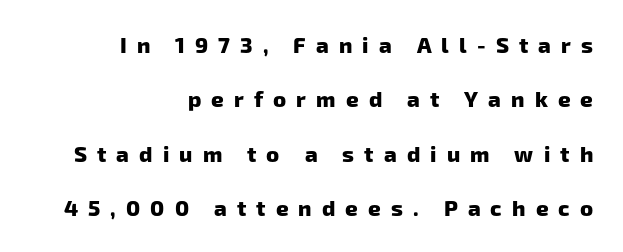
Chunky letters — that's bold for sure. Successive baselines arrive slowly, with a big drop between each. Glyph-to-glyph distance is far greater than everyday printed text. The passage shown is not underscored anywhere. The setting favours the right margin, as signatures and pull-quotes sometimes do.
